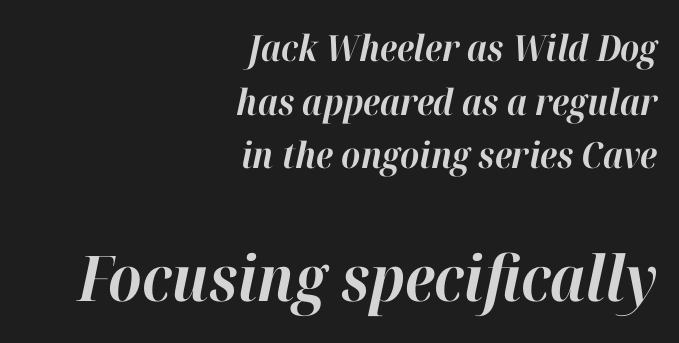
The image shows 63 px bold type, italic (leaning right); set right-aligned, normal line spacing (1.49x), normal letter spacing, not underlined; the second (bottom) block is 1.75x larger; high stroke contrast and a medium x-height.
